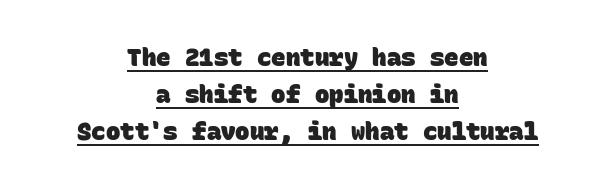
The image shows 24 px bold type; set centered, normal line spacing (1.54x), normal letter spacing, underlined.
